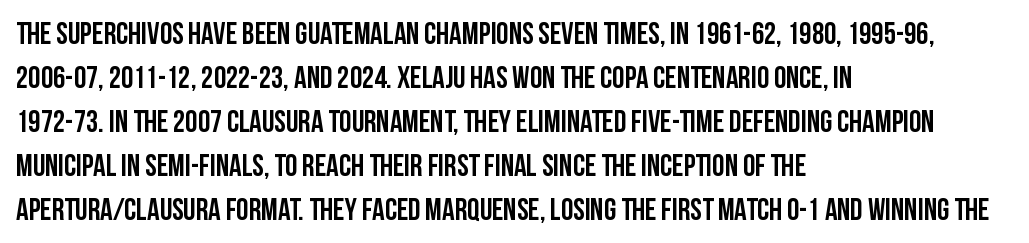
This rendering features lettering with no underline. No extra tracking has been applied to these lines. A roman cut, with each character standing at attention. These lines are rendered in a variable-pitch font. Casual observation: everything's shoved over to the left.
